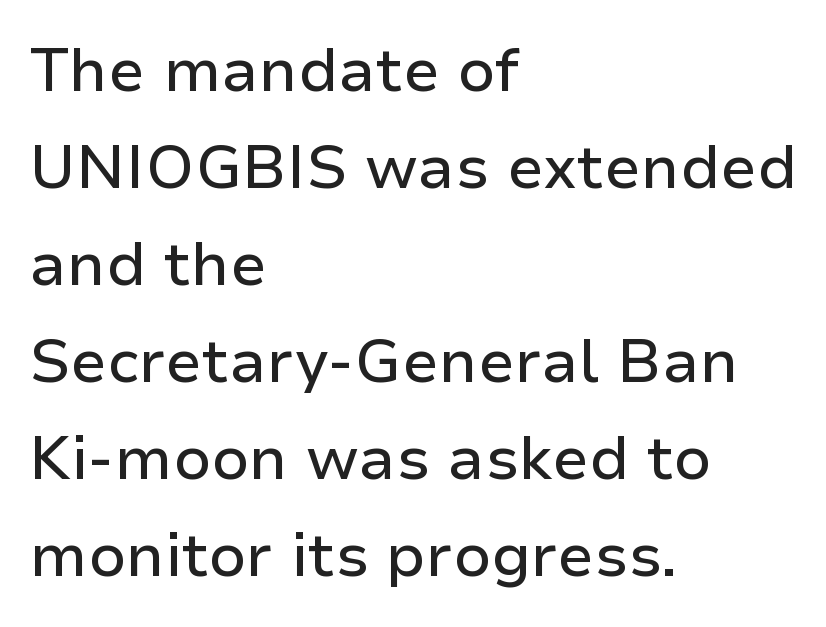
Line spacing here is normal. A sans-serif font was chosen for this passage. Any mark beneath the type? The region is blank. This is the regular roman posture of the typeface.
